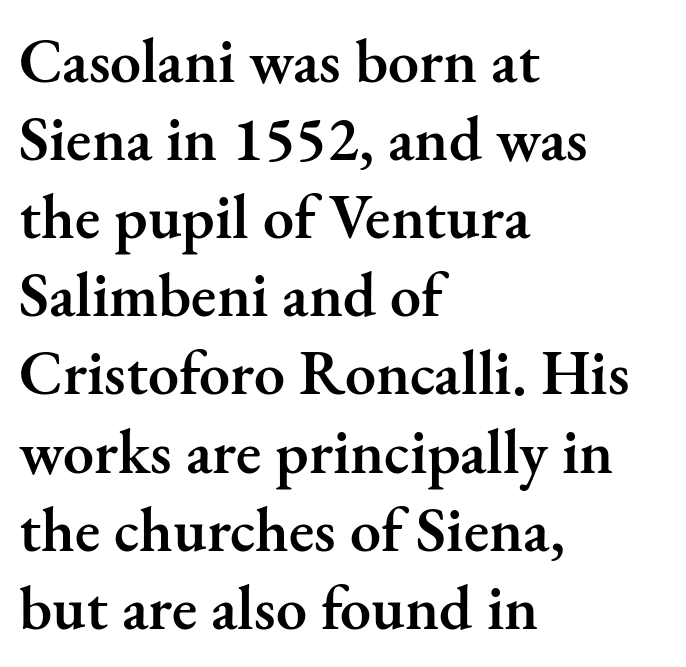
Q: Is the text bold? A: Semi-bold.
Q: Is the text italic (slanted)? A: No, it is upright.
Q: Is the typeface a serif or a sans-serif typeface? A: Serif.
Q: Is the text underlined? A: No.
Q: How is the paragraph aligned? A: Left-aligned.
Q: Is the spacing between letters normal or unusually wide? A: Normal.
Q: Is the spacing between lines tight, normal or loose? A: Normal.
Q: Width (condensed, normal, or wide)? A: Normal.
Q: Stroke contrast? A: Medium.
Q: x-height? A: Small.
Q: Monospaced? A: No.
